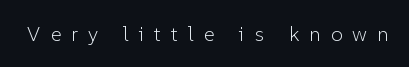
Caption: expanded tracking, letters set apart. Weight class: somewhere from thin through regular. A bare baseline throughout the passage. Designer's note — italics off, roman on.
